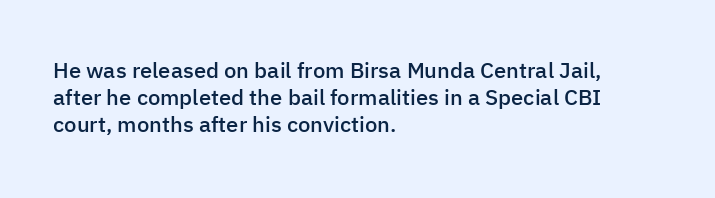
Q: Is the text bold? A: Semi-bold.
Q: Is the text italic (slanted)? A: No, it is upright.
Q: Is the text underlined? A: No.
Q: How is the paragraph aligned? A: Left-aligned.
Q: Is the spacing between letters normal or unusually wide? A: Normal.
